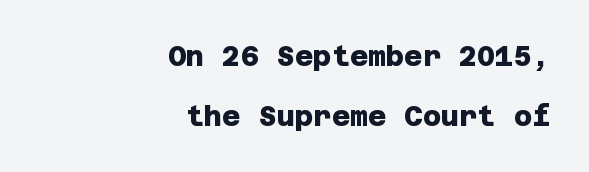
Is the letter spacing exaggerated? No — it looks like the ordinary default. Rule under the text: the space is simply empty. The type family on display is of the sans-serif kind. The leading is generous, giving the passage an open texture.
